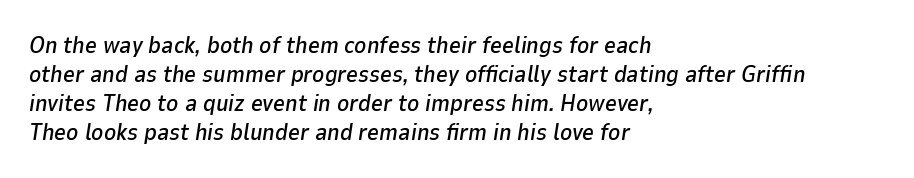
Q: Is the text italic (slanted)? A: Yes, it leans right by about 9 degrees.
Q: Is the text underlined? A: No.
Q: How is the paragraph aligned? A: Left-aligned.
Q: Is the spacing between letters normal or unusually wide? A: Normal.
Q: Is the spacing between lines tight, normal or loose? A: Normal.
